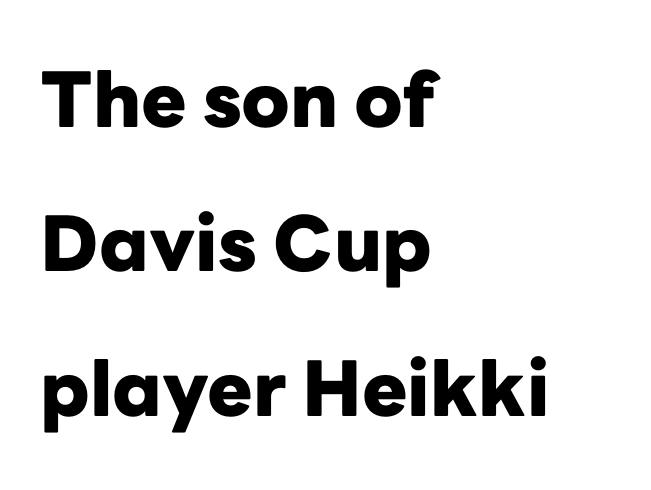
Q: Is the text bold? A: Yes.
Q: Is the text italic (slanted)? A: No, it is upright.
Q: Is the typeface a serif or a sans-serif typeface? A: Sans-serif.
Q: Is the text underlined? A: No.
Q: How is the paragraph aligned? A: Left-aligned.
Q: Is the spacing between letters normal or unusually wide? A: Normal.
Q: Is the spacing between lines tight, normal or loose? A: Loose.
Q: Width (condensed, normal, or wide)? A: Normal.
Q: Stroke contrast? A: Low.
Q: x-height? A: Medium.
Q: Monospaced? A: No.
